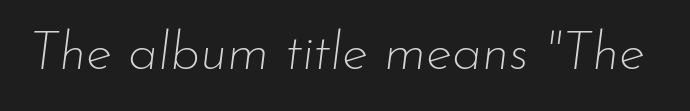
{"italic": "yes", "lean": "right", "slant_degrees": 7, "bold": "no", "weight": "thin", "width": "normal", "stroke_contrast": "low", "x_height": "small", "monospaced": "no", "underline": "no", "letter_spacing": "normal", "letter_spacing_em": 0.0, "glyph_px": 54}
